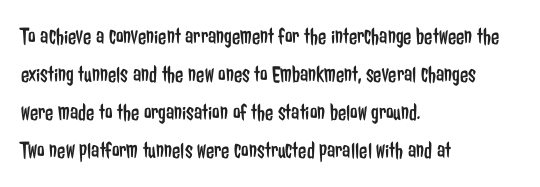
The image shows 24 px text type, upright; set left-aligned, normal line spacing (1.58x), normal letter spacing, not underlined.
